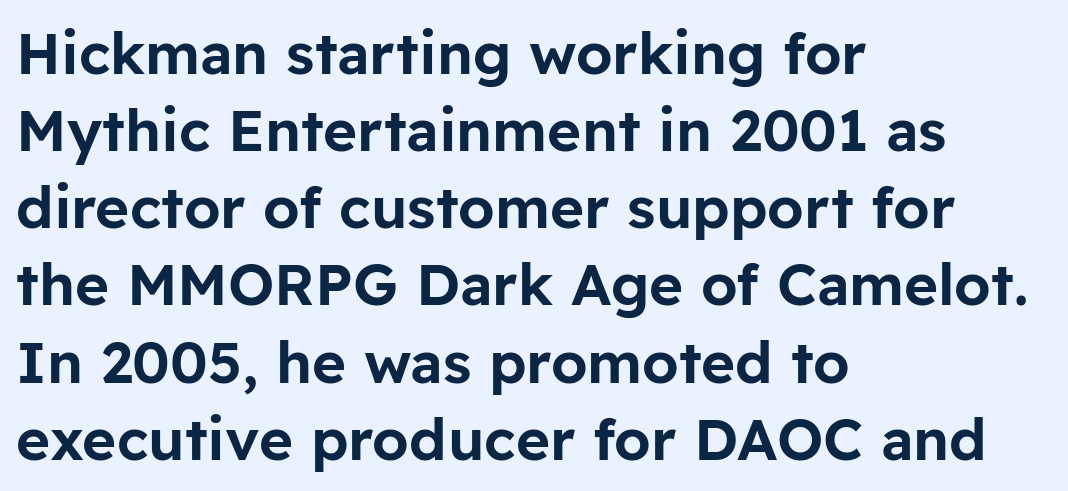
The image shows 58 px sans-serif type, upright; set left-aligned, normal line spacing (1.33x), normal letter spacing, not underlined; low stroke contrast and a medium x-height.
